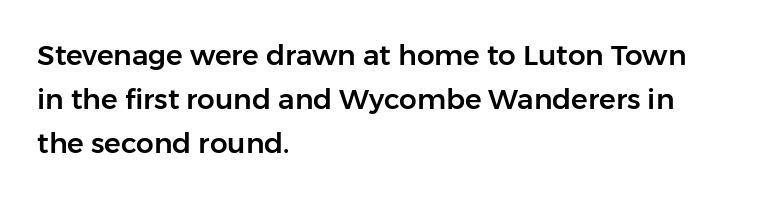
Q: Is the text italic (slanted)? A: No, it is upright.
Q: Is the typeface a serif or a sans-serif typeface? A: Sans-serif.
Q: Is the text underlined? A: No.
Q: How is the paragraph aligned? A: Left-aligned.
Q: Is the spacing between letters normal or unusually wide? A: Normal.
Q: Is the spacing between lines tight, normal or loose? A: Normal.
Q: Width (condensed, normal, or wide)? A: Normal.
Q: Stroke contrast? A: Low.
Q: x-height? A: Medium.
Q: Monospaced? A: No.
